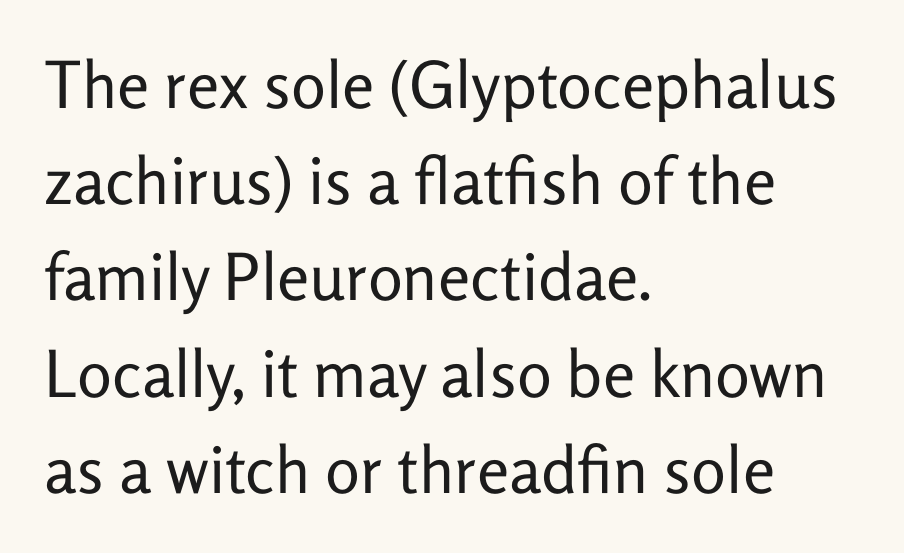
These lines sit exactly where default settings would place them. Anything drawn beneath the words? Only blank space. When letters stand straight like this, we call the style roman or upright. The rendering uses natural spacing where letterforms have individual widths. Stroke mass is kept to a normal reading level or below. Is this a sans? Yes — the strokes have no serifs.
